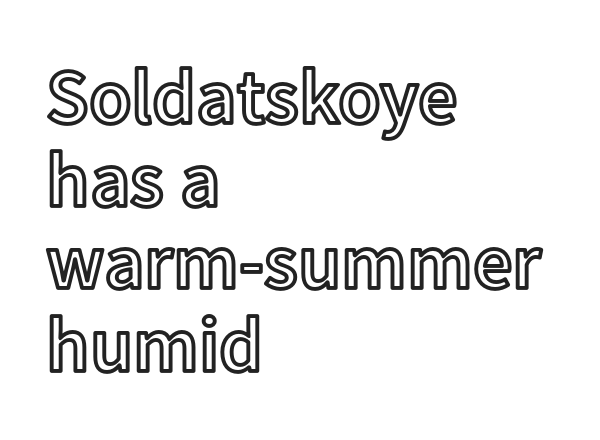
The image shows 78 px text type, upright; set left-aligned, tight line spacing (1.06x), normal letter spacing, not underlined; a medium x-height.
